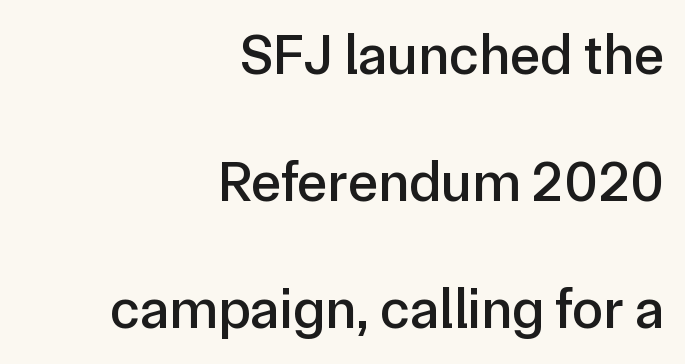
Q: Is the text italic (slanted)? A: No, it is upright.
Q: Is the typeface a serif or a sans-serif typeface? A: Sans-serif.
Q: Is the text underlined? A: No.
Q: How is the paragraph aligned? A: Right-aligned.
Q: Is the spacing between letters normal or unusually wide? A: Normal.
Q: Is the spacing between lines tight, normal or loose? A: Loose.
Q: Width (condensed, normal, or wide)? A: Normal.
Q: Stroke contrast? A: Low.
Q: x-height? A: Medium.
Q: Monospaced? A: No.
